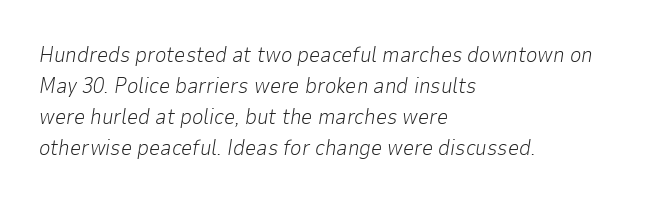
{"italic": "yes", "lean": "right", "slant_degrees": 9, "bold": "no", "underline": "no", "align": "left", "line_spacing": "normal", "line_spacing_ratio": 1.41, "letter_spacing": "normal", "letter_spacing_em": 0.0, "glyph_px": 22}
